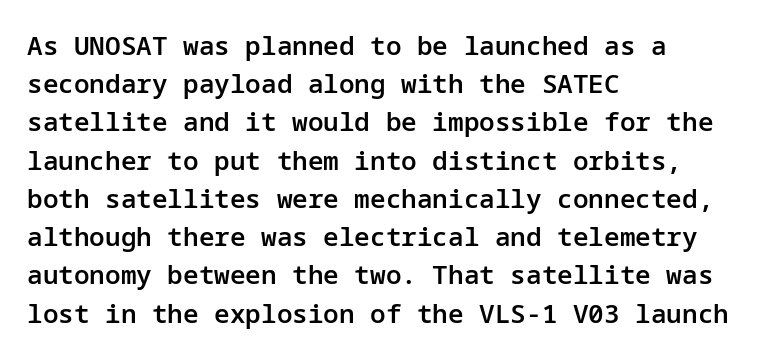
{"italic": "no", "bold": "semi", "underline": "no", "align": "left", "line_spacing": "normal", "line_spacing_ratio": 1.47, "letter_spacing": "normal", "letter_spacing_em": 0.0, "glyph_px": 26}
